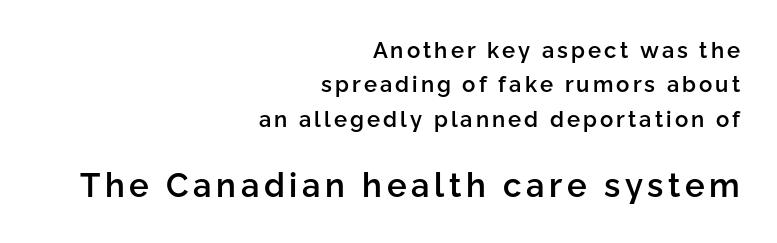
The image shows 33 px semibold sans-serif type, upright; set right-aligned, normal line spacing (1.56x), not underlined; the second (bottom) block is 1.5x larger; low stroke contrast and a medium x-height.
